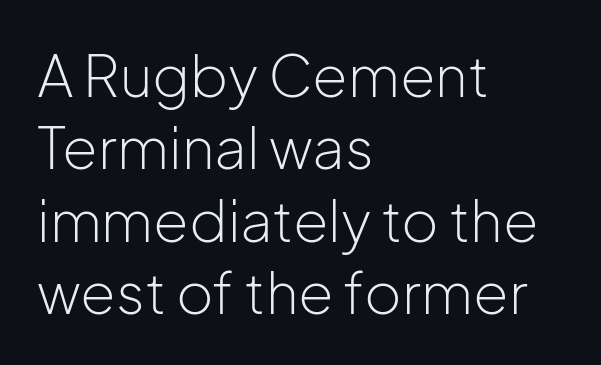
The image shows 57 px light sans-serif type, upright; set left-aligned, normal line spacing (1.27x), normal letter spacing, not underlined; low stroke contrast and a medium x-height.
